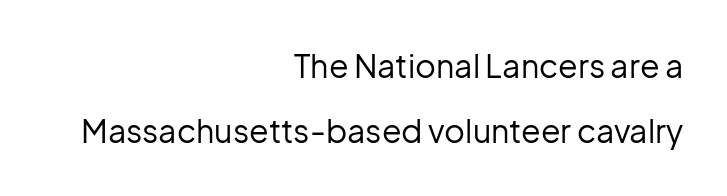
The image shows 32 px regular-weight sans-serif type, upright; set right-aligned, loose line spacing (2.04x), normal letter spacing, not underlined; low stroke contrast and a medium x-height.
